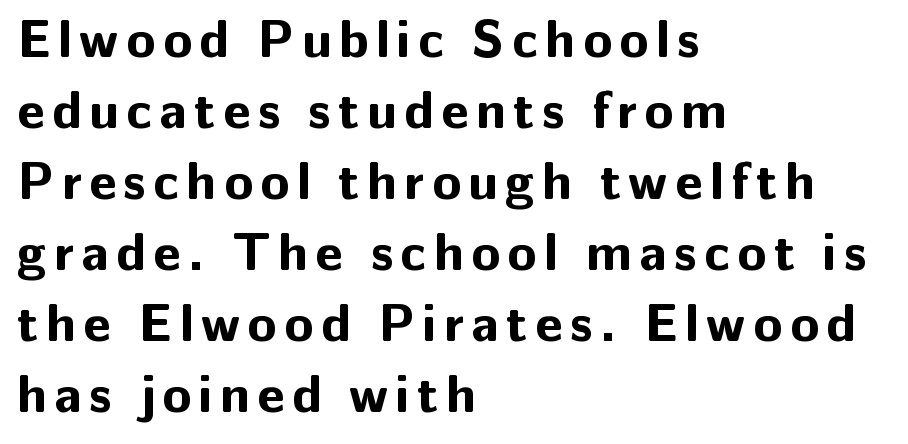
The image shows 53 px bold sans-serif type, upright; set left-aligned, normal line spacing (1.34x), not underlined; low stroke contrast and a medium x-height.
